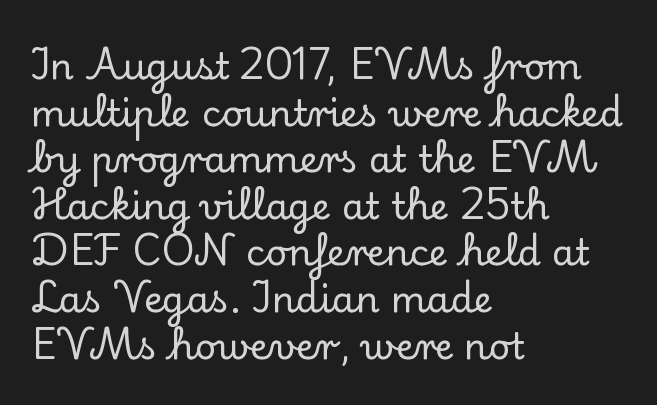
The image shows 37 px serif type, upright; set left-aligned, normal line spacing (1.26x), normal letter spacing, not underlined; low stroke contrast and a small x-height.
